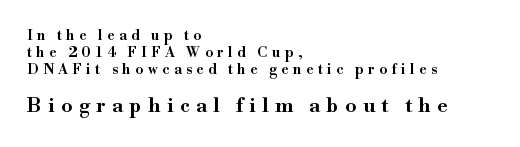
{"italic": "no", "underline": "no", "align": "left", "line_spacing_ratio": 1.2, "letter_spacing": "wide", "letter_spacing_em": 0.32, "larger_block": "second", "size_ratio": 1.43, "glyph_px": 20}
